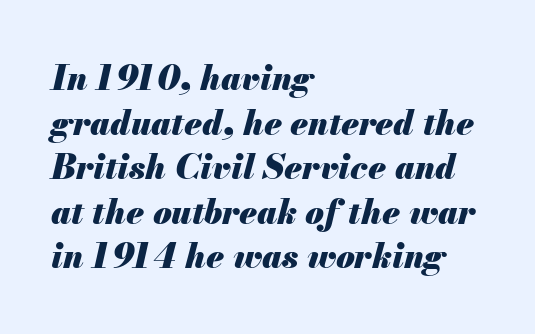
{"italic": "yes", "lean": "right", "slant_degrees": 13, "bold": "yes", "weight": "heavy", "width": "normal", "stroke_contrast": "medium", "x_height": "small", "monospaced": "no", "underline": "no", "align": "left", "line_spacing": "normal", "line_spacing_ratio": 1.31, "letter_spacing": "normal", "letter_spacing_em": 0.0, "glyph_px": 34}
